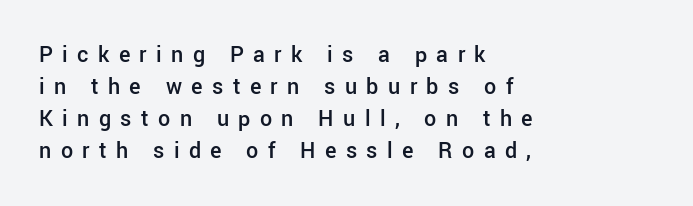
Q: Is the text bold? A: Semi-bold.
Q: Is the text italic (slanted)? A: No, it is upright.
Q: Is the text underlined? A: No.
Q: How is the paragraph aligned? A: Left-aligned.
Q: Is the spacing between letters normal or unusually wide? A: Unusually wide.
Q: Is the spacing between lines tight, normal or loose? A: Normal.
